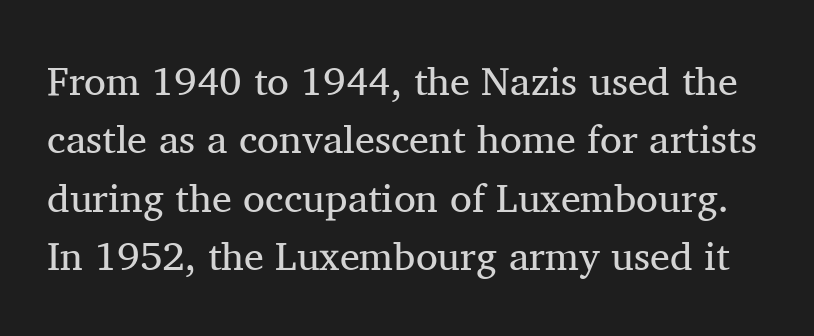
The font is comparable to plain body text, perhaps lighter. Clear beneath every line of the passage. Compared with typical body copy, the letter spacing here is the same. Note the varied advance widths — an 'i' is clearly narrower than an 'm'.
